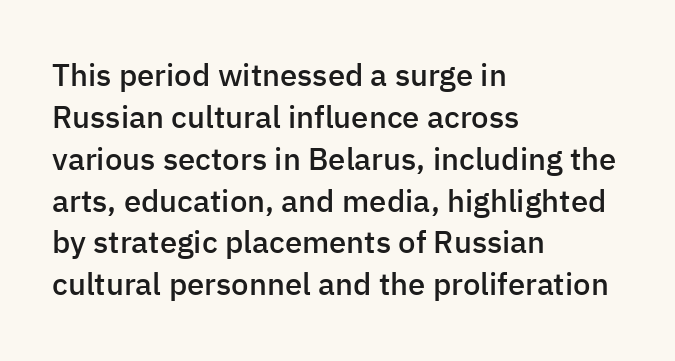
The image shows 31 px semibold sans-serif type, upright; set left-aligned, normal line spacing (1.35x), normal letter spacing, not underlined; low stroke contrast and a medium x-height.
